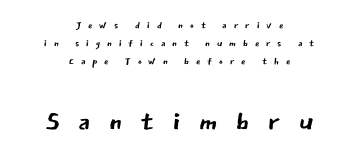
{"serif": "no", "italic": "no", "bold": "no", "weight": "regular", "width": "normal", "stroke_contrast": "low", "x_height": "medium", "monospaced": "no", "underline": "no", "align": "center", "line_spacing": "normal", "line_spacing_ratio": 1.27, "letter_spacing": "wide", "letter_spacing_em": 0.49, "larger_block": "second", "size_ratio": 2.71, "glyph_px": 38}
